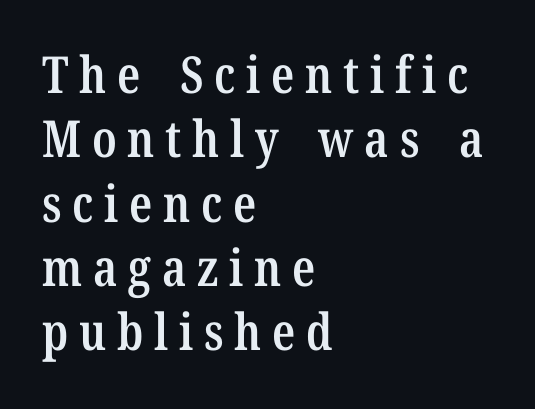
The image shows 51 px semibold, condensed serif type, upright; set left-aligned, normal line spacing (1.26x), unusually wide letter spacing (+0.21 em), not underlined; low stroke contrast and a medium x-height.
